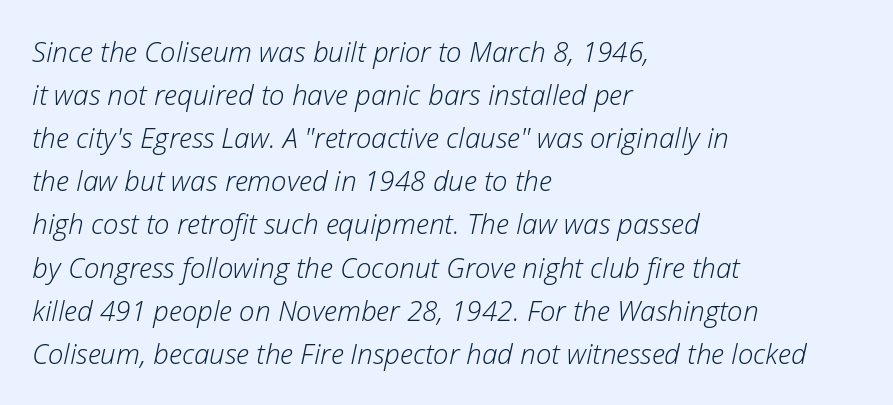
The image shows 28 px light type, italic (leaning right); set left-aligned, normal line spacing (1.54x), normal letter spacing, not underlined; low stroke contrast and a medium x-height.
